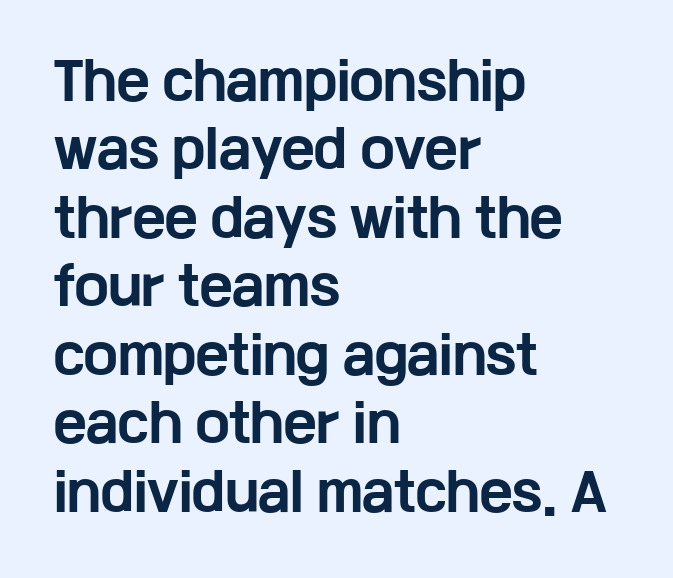
The image shows 50 px bold, wide sans-serif type, upright; set left-aligned, normal line spacing (1.37x), normal letter spacing, not underlined; low stroke contrast and a medium x-height.
